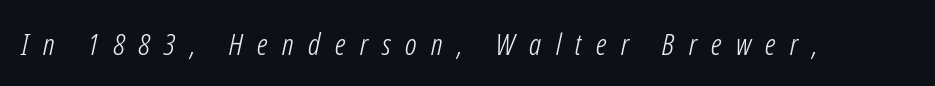
Q: Is the text bold? A: No.
Q: Is the text italic (slanted)? A: Yes, it leans right by about 12 degrees.
Q: Is the text underlined? A: No.
Q: Is the spacing between letters normal or unusually wide? A: Unusually wide.
Q: Width (condensed, normal, or wide)? A: Condensed.
Q: Stroke contrast? A: Low.
Q: x-height? A: Medium.
Q: Monospaced? A: No.
